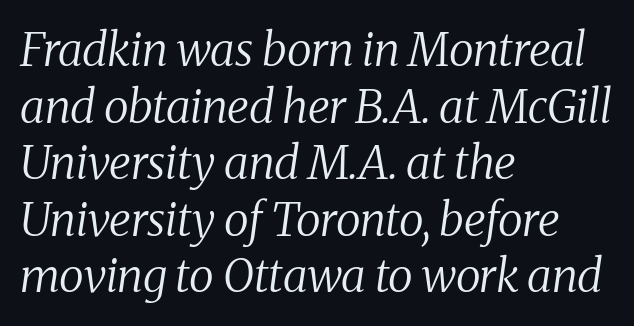
Observe the ordinary spacing: letters are neighbours, not strangers. The setting favours the left margin, as ordinary paragraphs usually do. The whole block is typeset with a tilt. Look at the bottom of the vertical strokes: they flare into serifs here. Do the characters align in a grid? No, the font is proportional.
